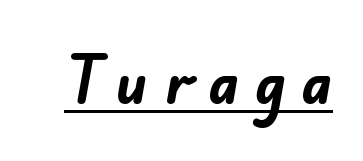
Q: Is the text bold? A: Yes.
Q: Is the typeface a serif or a sans-serif typeface? A: Sans-serif.
Q: Is the text underlined? A: Yes.
Q: Is the spacing between letters normal or unusually wide? A: Unusually wide.
Q: Width (condensed, normal, or wide)? A: Normal.
Q: Stroke contrast? A: Low.
Q: x-height? A: Small.
Q: Monospaced? A: No.
